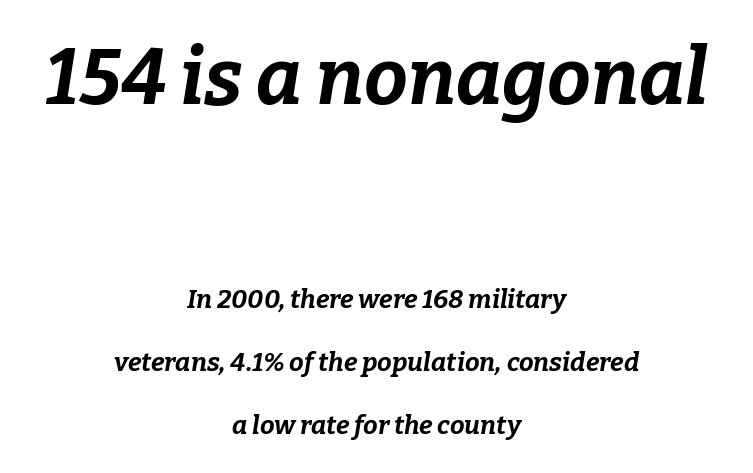
The image shows 78 px bold type, italic (leaning right); set centered, loose line spacing (2.43x), normal letter spacing, not underlined; the first (top) block is 3.0x larger; low stroke contrast and a medium x-height.
